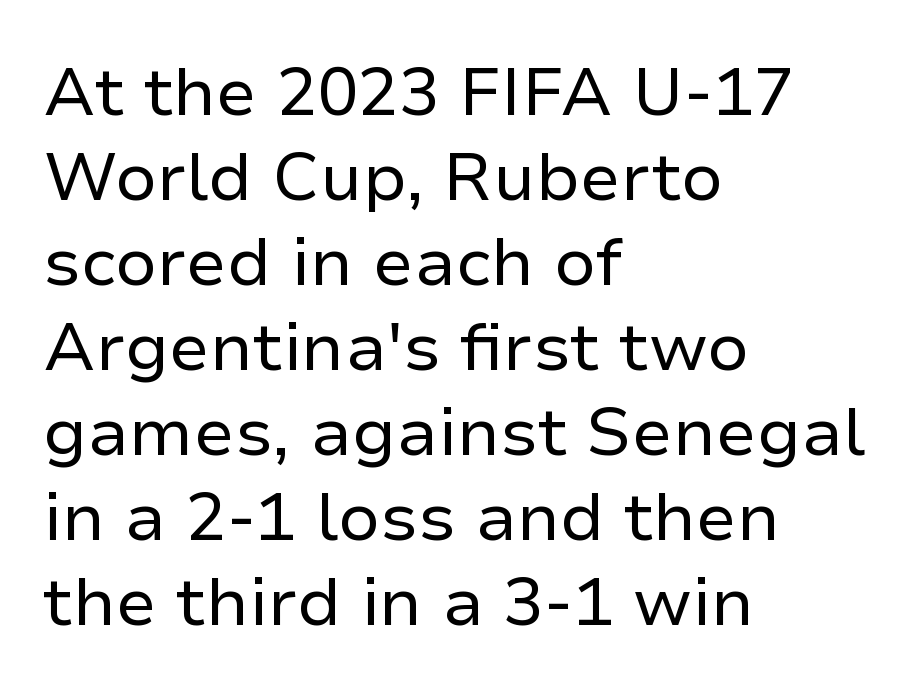
{"serif": "no", "italic": "no", "bold": "no", "weight": "regular", "width": "normal", "stroke_contrast": "low", "x_height": "medium", "monospaced": "no", "underline": "no", "align": "left", "line_spacing": "normal", "line_spacing_ratio": 1.25, "letter_spacing": "normal", "letter_spacing_em": 0.0, "glyph_px": 68}
